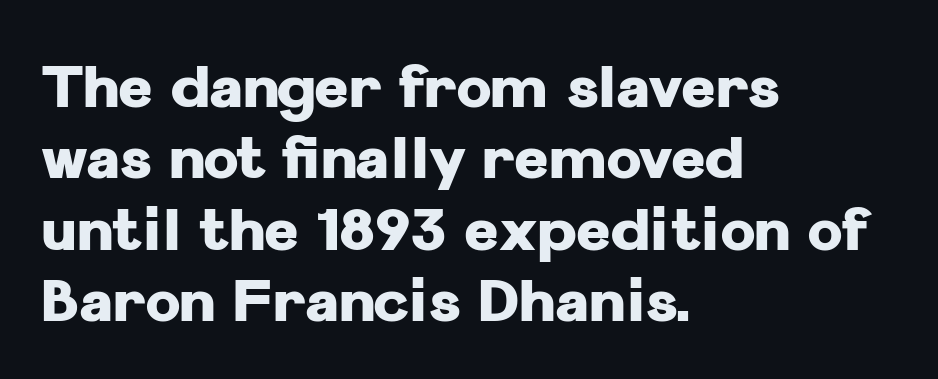
The image shows 59 px heavy sans-serif type, upright; set left-aligned, line spacing 1.21x, normal letter spacing, not underlined; low stroke contrast and a medium x-height.
